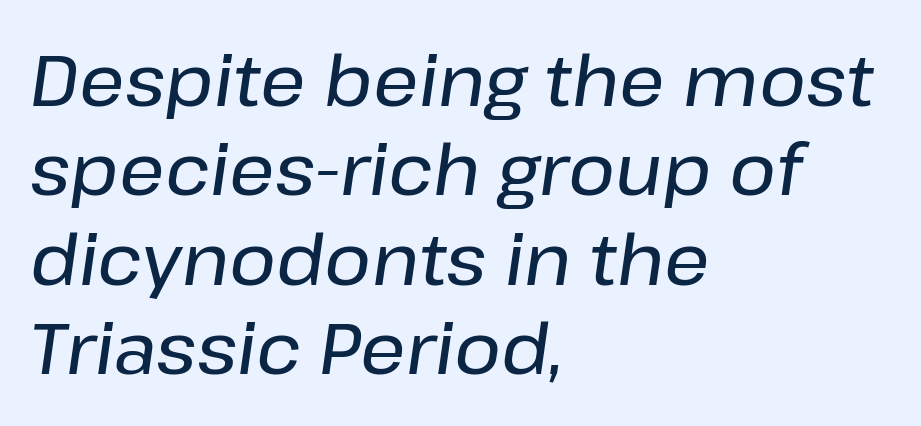
{"italic": "yes", "lean": "right", "slant_degrees": 8, "width": "normal", "stroke_contrast": "low", "x_height": "medium", "monospaced": "no", "underline": "no", "align": "left", "line_spacing": "normal", "line_spacing_ratio": 1.26, "letter_spacing": "normal", "letter_spacing_em": 0.0, "glyph_px": 71}
